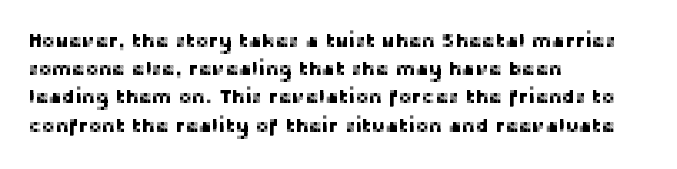
The image shows 20 px text type, upright; set left-aligned, normal line spacing (1.41x), normal letter spacing, not underlined.
